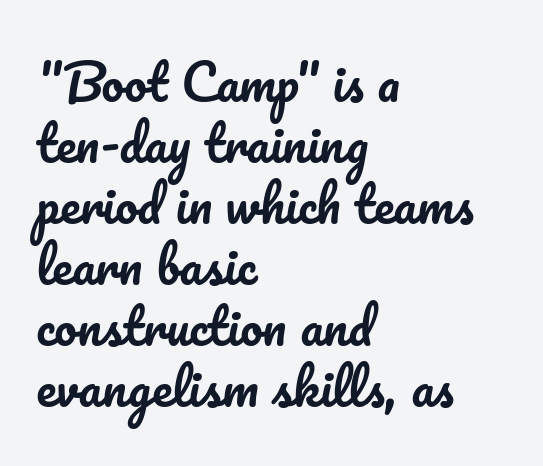
Q: Is the text italic (slanted)? A: Yes.
Q: Is the text underlined? A: No.
Q: How is the paragraph aligned? A: Left-aligned.
Q: Is the spacing between letters normal or unusually wide? A: Normal.
Q: Width (condensed, normal, or wide)? A: Normal.
Q: Stroke contrast? A: Low.
Q: x-height? A: Small.
Q: Monospaced? A: No.
